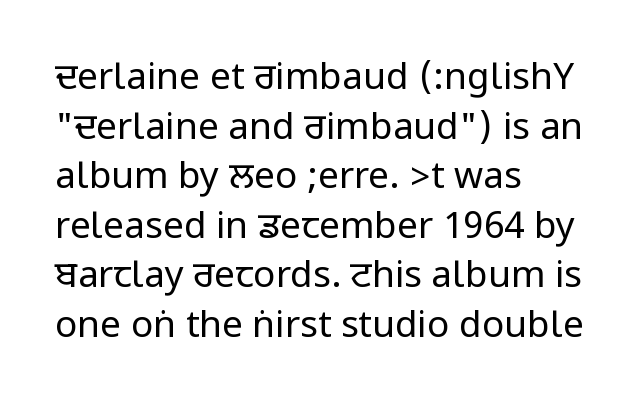
{"serif": "no", "italic": "no", "bold": "no", "weight": "regular", "width": "condensed", "stroke_contrast": "low", "underline": "no", "align": "left", "line_spacing": "normal", "line_spacing_ratio": 1.34, "letter_spacing": "normal", "letter_spacing_em": 0.0, "glyph_px": 37}
